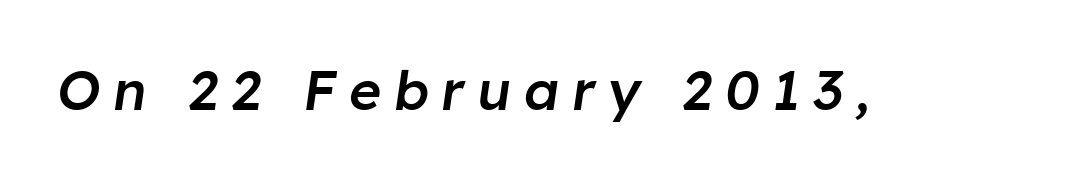
Q: Is the text bold? A: Semi-bold.
Q: Is the text italic (slanted)? A: Yes, it leans right by about 8 degrees.
Q: Is the text underlined? A: No.
Q: Is the spacing between letters normal or unusually wide? A: Unusually wide.
Q: Width (condensed, normal, or wide)? A: Normal.
Q: Stroke contrast? A: Low.
Q: x-height? A: Medium.
Q: Monospaced? A: No.
